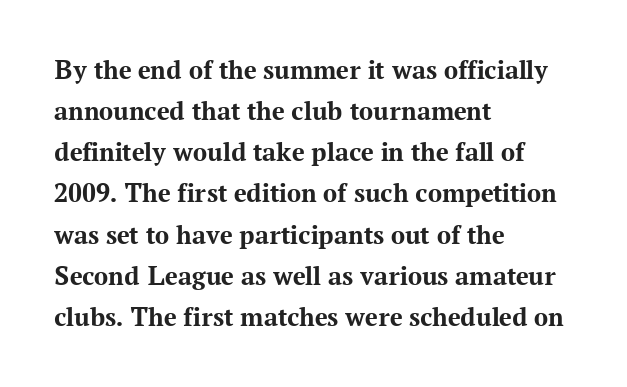
Descenders hang freely into open space. Does the copy run flush right? No — it runs flush left. The rendering uses a bold face; every stroke is thick and dark. The passage shown is typed in a proportional face where columns would drift. Nothing unusual about the tracking: characters are spaced as the font intends.
